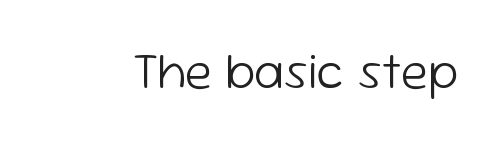
The image shows 50 px light sans-serif type, upright; set normal letter spacing, not underlined; low stroke contrast and a medium x-height.
